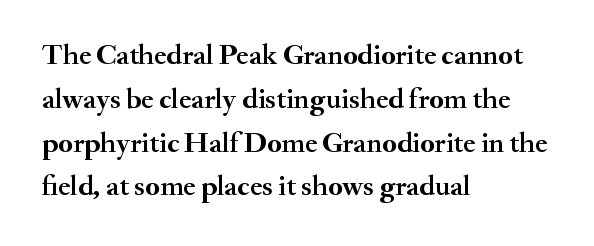
The image shows 29 px semibold serif type, upright; set left-aligned, normal line spacing (1.51x), normal letter spacing, not underlined; medium stroke contrast and a small x-height.
